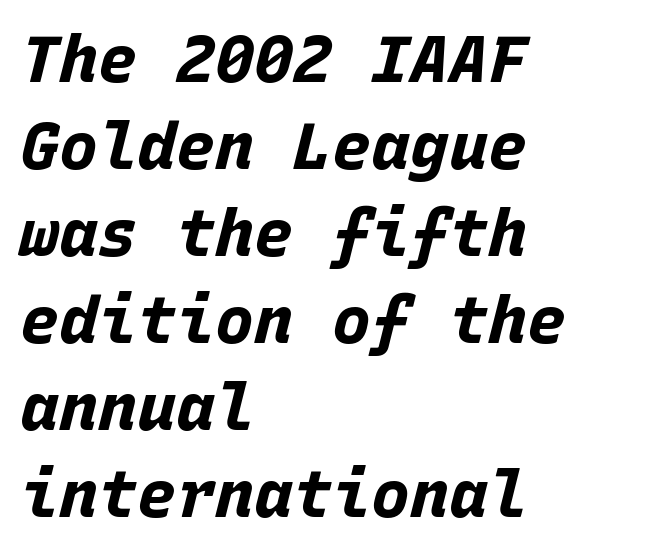
Plain, unruled lines of type. The passage shown has conventional tracking throughout. The whole block is typeset with a tilt. Think of a typewriter: that constant character pitch is what you see here. Vertical spacing — default.
